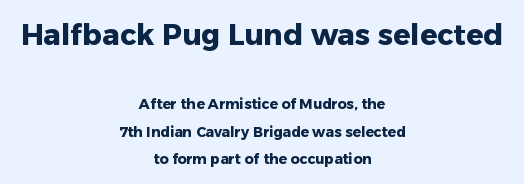
The image shows 29 px heavy sans-serif type, upright; set centered, loose line spacing (1.94x), normal letter spacing, not underlined; the first (top) block is 2.07x larger; low stroke contrast and a medium x-height.
